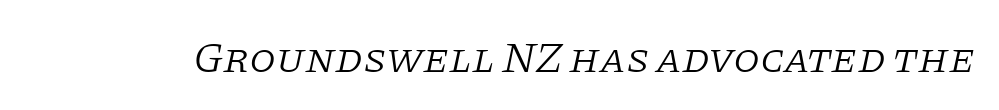
Q: Is the text bold? A: No.
Q: Is the text italic (slanted)? A: Yes, it leans right by about 11 degrees.
Q: Is the typeface a serif or a sans-serif typeface? A: Serif.
Q: Is the text underlined? A: No.
Q: Is the spacing between letters normal or unusually wide? A: Normal.
Q: Width (condensed, normal, or wide)? A: Normal.
Q: Stroke contrast? A: Low.
Q: x-height? A: Large.
Q: Monospaced? A: No.
